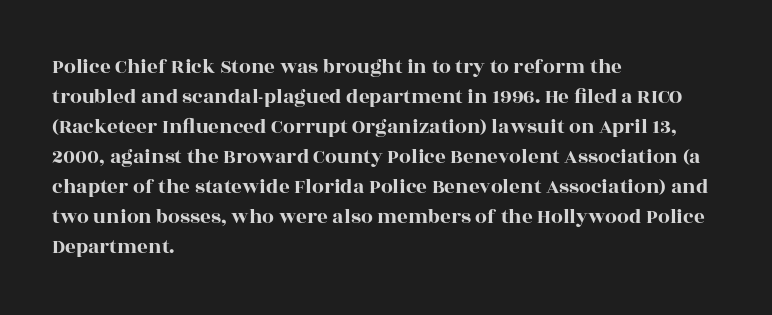
{"italic": "no", "underline": "no", "align": "left", "line_spacing": "normal", "line_spacing_ratio": 1.43, "letter_spacing": "normal", "letter_spacing_em": 0.0, "glyph_px": 21}
